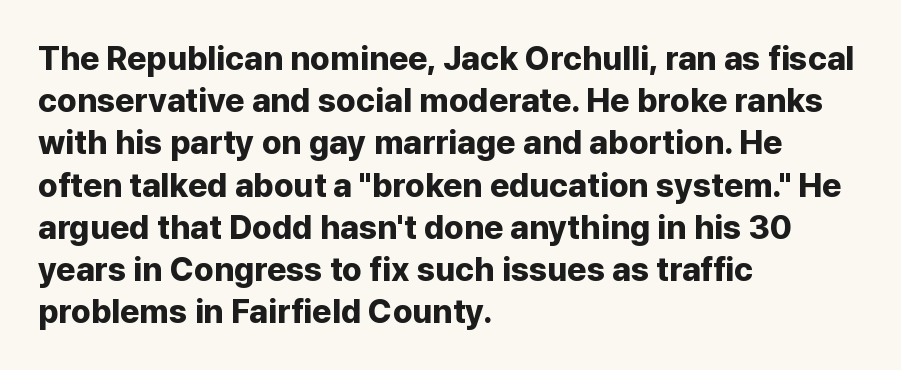
The characters look thick and weighty, a clear bold. The face used here is proportionally spaced, like ordinary book or web type. Posture: straight, roman, zero tilt. Observe the absence of serifs on each vertical stroke in this sample.
